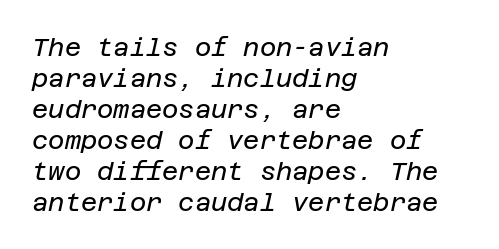
{"italic": "yes", "lean": "right", "slant_degrees": 12, "bold": "no", "underline": "no", "align": "left", "line_spacing_ratio": 1.24, "letter_spacing": "normal", "letter_spacing_em": 0.0, "glyph_px": 25}
